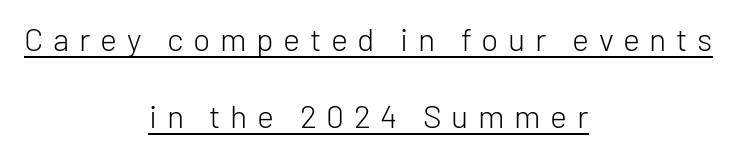
Q: Is the text bold? A: No.
Q: Is the text italic (slanted)? A: No, it is upright.
Q: Is the typeface a serif or a sans-serif typeface? A: Sans-serif.
Q: Is the text underlined? A: Yes.
Q: How is the paragraph aligned? A: Centered.
Q: Is the spacing between letters normal or unusually wide? A: Unusually wide.
Q: Is the spacing between lines tight, normal or loose? A: Loose.
Q: Width (condensed, normal, or wide)? A: Normal.
Q: Stroke contrast? A: Low.
Q: x-height? A: Medium.
Q: Monospaced? A: No.
